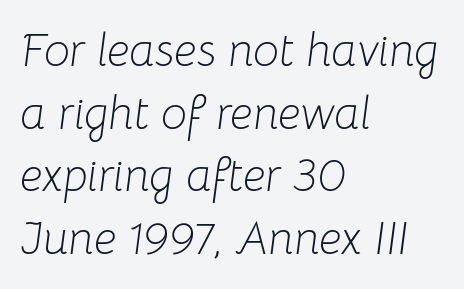
Q: Is the text bold? A: No.
Q: Is the text italic (slanted)? A: Yes, it leans right by about 8 degrees.
Q: Is the text underlined? A: No.
Q: How is the paragraph aligned? A: Left-aligned.
Q: Is the spacing between letters normal or unusually wide? A: Normal.
Q: Is the spacing between lines tight, normal or loose? A: Normal.
Q: Width (condensed, normal, or wide)? A: Normal.
Q: Stroke contrast? A: Low.
Q: x-height? A: Medium.
Q: Monospaced? A: No.
